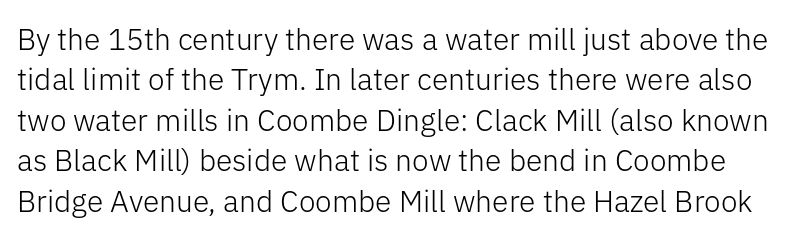
Interline gaps are of average width in this sample. Tall strokes in this sample are plumb rather than angled. Rule under the text: the space is simply empty. Weight: in the light-to-regular range. Glyph-to-glyph distance matches everyday printed text.
